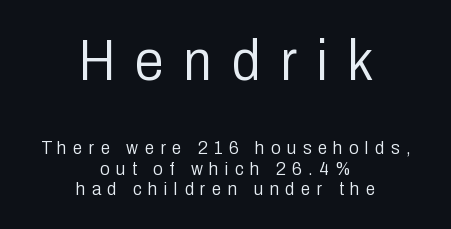
Q: Is the text bold? A: No.
Q: Is the text italic (slanted)? A: No, it is upright.
Q: Is the typeface a serif or a sans-serif typeface? A: Sans-serif.
Q: Is the text underlined? A: No.
Q: How is the paragraph aligned? A: Centered.
Q: Is the spacing between letters normal or unusually wide? A: Unusually wide.
Q: Is the spacing between lines tight, normal or loose? A: Tight.
Q: Which block of text is set in a larger size, the first (top) or the second (bottom)? A: The first (top) one.
Q: Width (condensed, normal, or wide)? A: Condensed.
Q: Stroke contrast? A: Low.
Q: x-height? A: Medium.
Q: Monospaced? A: No.
